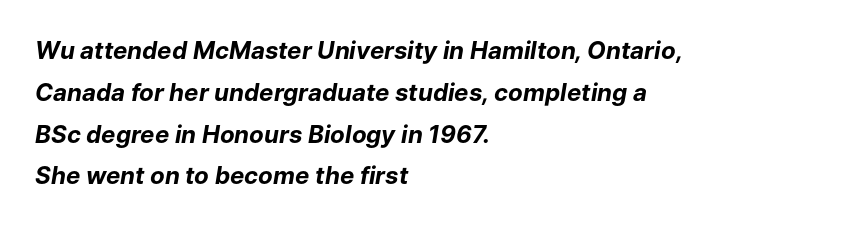
Q: Is the text bold? A: Yes.
Q: Is the text italic (slanted)? A: Yes, it leans right by about 9 degrees.
Q: Is the text underlined? A: No.
Q: How is the paragraph aligned? A: Left-aligned.
Q: Is the spacing between letters normal or unusually wide? A: Normal.
